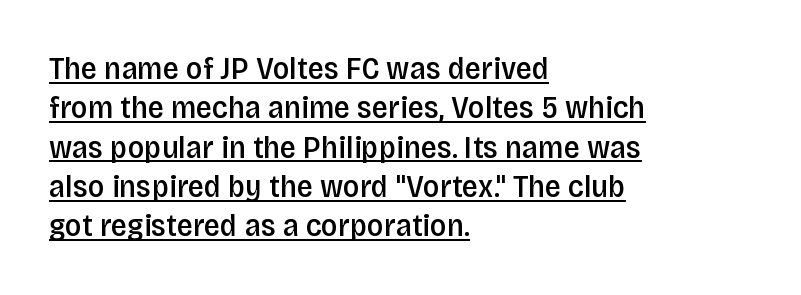
Q: Is the text bold? A: Semi-bold.
Q: Is the text italic (slanted)? A: No, it is upright.
Q: Is the typeface a serif or a sans-serif typeface? A: Sans-serif.
Q: Is the text underlined? A: Yes.
Q: How is the paragraph aligned? A: Left-aligned.
Q: Is the spacing between letters normal or unusually wide? A: Normal.
Q: Width (condensed, normal, or wide)? A: Condensed.
Q: Stroke contrast? A: Low.
Q: x-height? A: Large.
Q: Monospaced? A: No.
